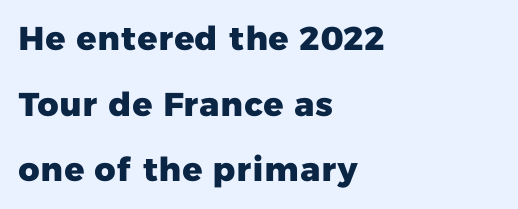
Students, note that the glyphs here touch the page at normal intervals. Look at the stroke-to-counter ratio: heavy, a bold. Honestly, the rows look like they've been pulled way apart. Character widths vary here, with narrow letters taking less room than wide ones.
